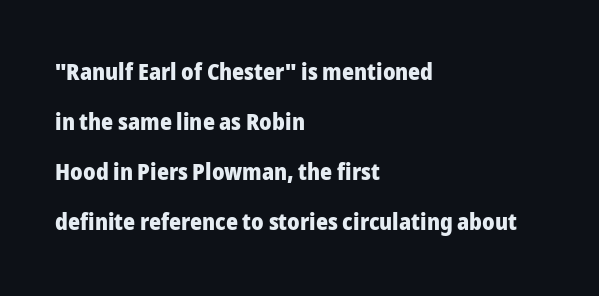
Heavy-handed strokes throughout: this text is bold. Does the lettering tilt? It doesn't — this is upright. Widely set lines give the paragraph a tall, airy silhouette. A bare baseline throughout the passage. The face used here is rendered with its standard letterfit.
